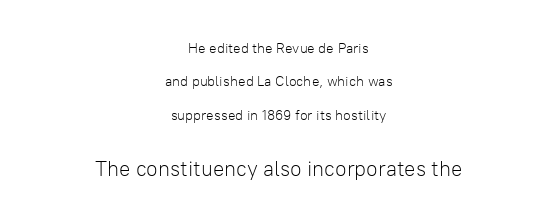
{"italic": "no", "bold": "no", "underline": "no", "align": "center", "line_spacing": "loose", "line_spacing_ratio": 2.38, "letter_spacing": "normal", "letter_spacing_em": 0.0, "larger_block": "second", "size_ratio": 1.5, "glyph_px": 21}
